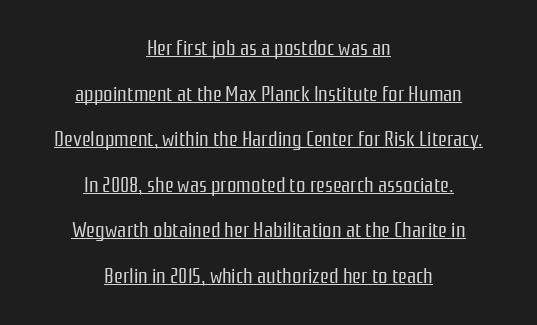
{"italic": "no", "bold": "no", "underline": "yes", "align": "center", "line_spacing": "loose", "line_spacing_ratio": 2.17, "letter_spacing": "normal", "letter_spacing_em": 0.0, "glyph_px": 21}
